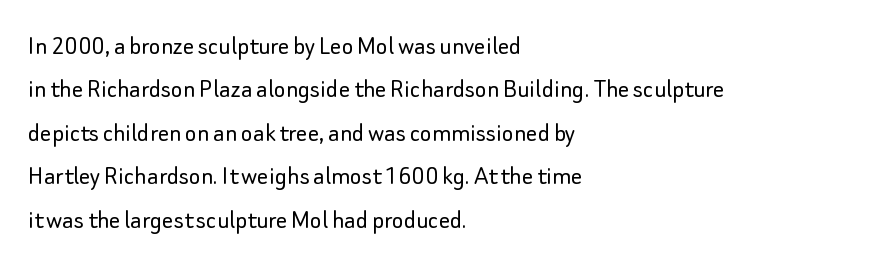
{"serif": "no", "italic": "no", "bold": "no", "weight": "light", "width": "normal", "stroke_contrast": "low", "x_height": "small", "monospaced": "no", "underline": "no", "align": "left", "line_spacing": "normal", "line_spacing_ratio": 1.55, "letter_spacing": "normal", "letter_spacing_em": 0.0, "glyph_px": 28}
